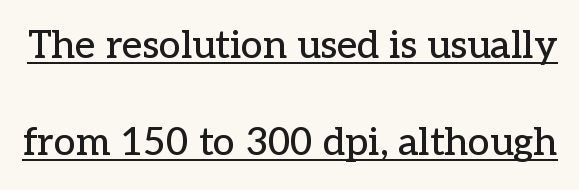
{"serif": "yes", "italic": "no", "width": "normal", "stroke_contrast": "low", "x_height": "medium", "monospaced": "no", "underline": "yes", "line_spacing": "loose", "line_spacing_ratio": 2.5, "letter_spacing": "normal", "letter_spacing_em": 0.0, "glyph_px": 39}
